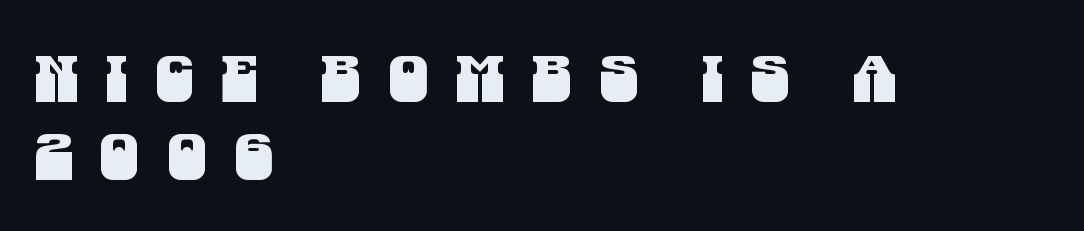
Q: Is the typeface a serif or a sans-serif typeface? A: Sans-serif.
Q: Is the text underlined? A: No.
Q: How is the paragraph aligned? A: Left-aligned.
Q: Is the spacing between letters normal or unusually wide? A: Unusually wide.
Q: Width (condensed, normal, or wide)? A: Condensed.
Q: Stroke contrast? A: Medium.
Q: x-height? A: Large.
Q: Monospaced? A: No.
